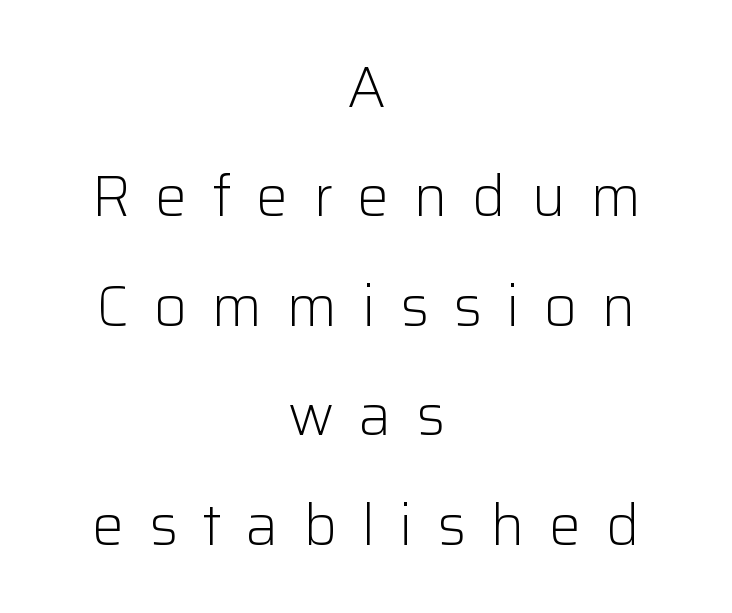
{"serif": "no", "italic": "no", "bold": "no", "weight": "light", "width": "normal", "stroke_contrast": "low", "x_height": "medium", "monospaced": "no", "underline": "no", "align": "center", "line_spacing": "loose", "line_spacing_ratio": 1.92, "letter_spacing": "wide", "letter_spacing_em": 0.43, "glyph_px": 57}
